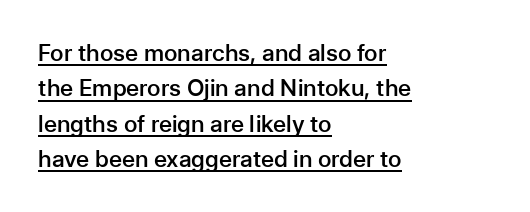
Caption: lettering with a line underneath. Upright lettering throughout. Casual observation: everything's shoved over to the left. Vertical spacing — default.
